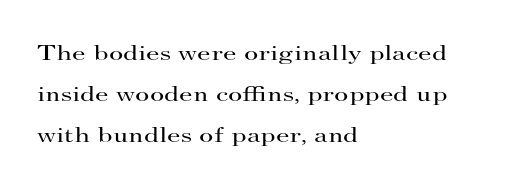
Q: Is the text bold? A: No.
Q: Is the text italic (slanted)? A: No, it is upright.
Q: Is the text underlined? A: No.
Q: How is the paragraph aligned? A: Left-aligned.
Q: Is the spacing between letters normal or unusually wide? A: Normal.
